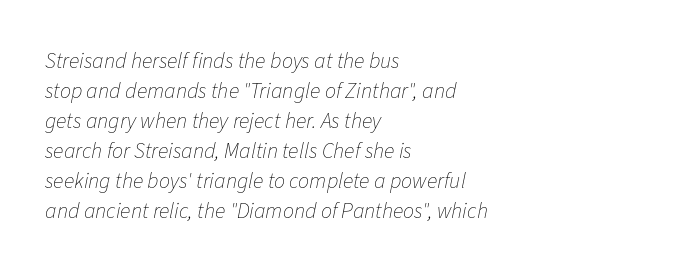
The image shows 22 px text type, italic (leaning right); set left-aligned, normal line spacing (1.36x), normal letter spacing, not underlined.
